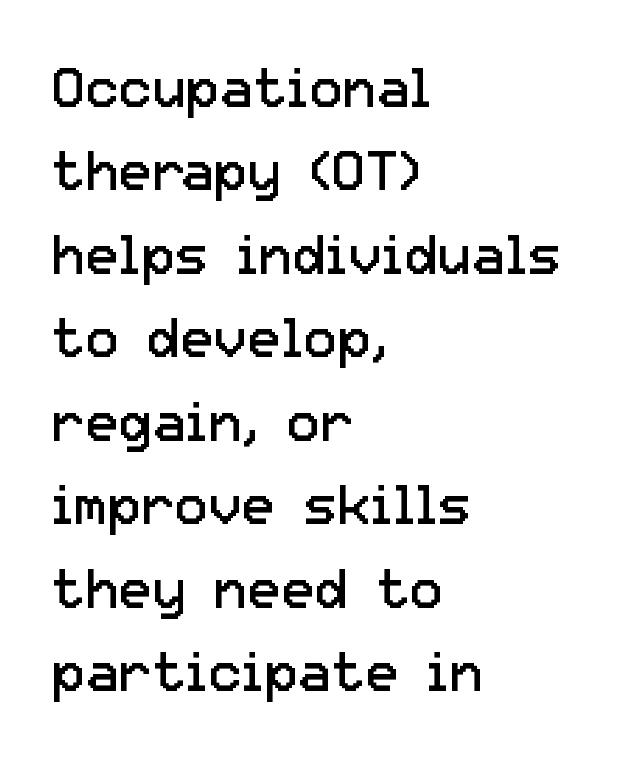
The image shows 56 px regular-weight sans-serif type, upright; set left-aligned, normal line spacing (1.49x), normal letter spacing, not underlined; low stroke contrast and a medium x-height.
